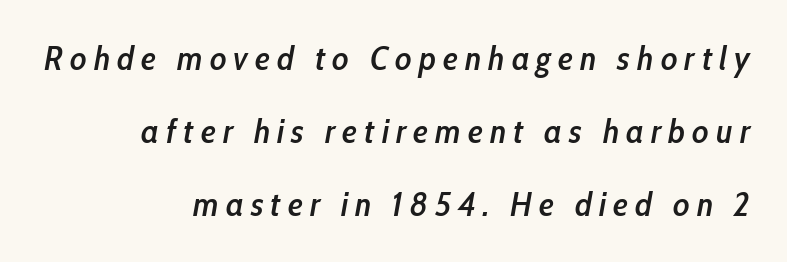
Spacing verdict: proportional, widths tailored to each character. Each word looks stretched out because of the extra space between its letters. Rendered with sloped, italic letterforms. A clean baseline with only descenders dipping below it. What weight is shown? A semibold, between regular and bold. If you drew a ruler down the right edge, every line would touch it.
